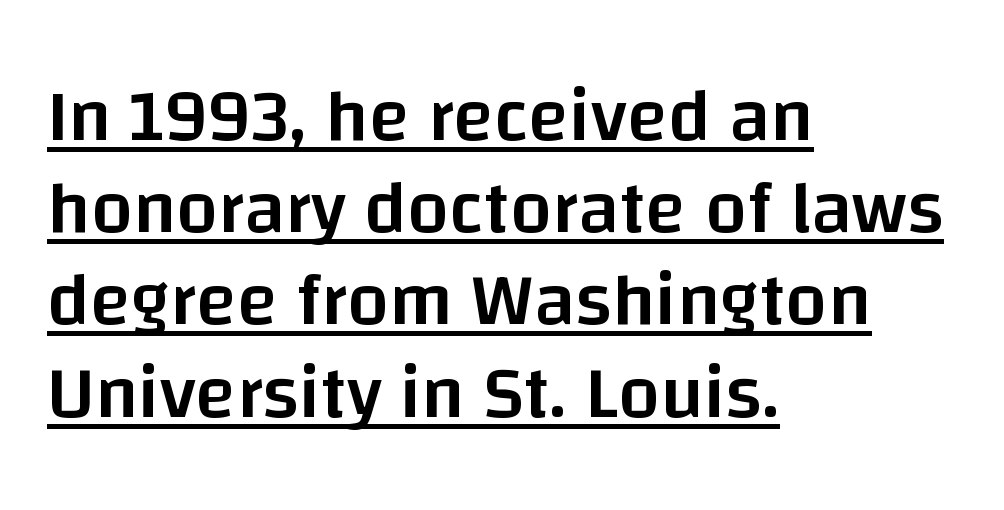
Leftover space on each line is placed entirely after the last word. Each letter keeps its own natural width here, so spacing adapts to shape. Bold? Not quite — semibold, heavier than regular but stopping short. Check the space under the baseline: a stroke is drawn there. The glyphs in this specimen are sans serif.
